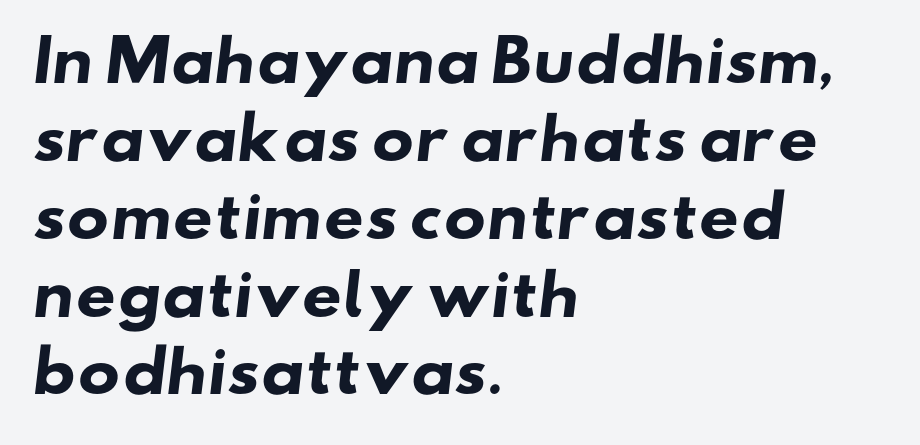
Q: Is the text bold? A: Yes.
Q: Is the typeface a serif or a sans-serif typeface? A: Sans-serif.
Q: Is the text underlined? A: No.
Q: How is the paragraph aligned? A: Left-aligned.
Q: Is the spacing between letters normal or unusually wide? A: Normal.
Q: Is the spacing between lines tight, normal or loose? A: Normal.
Q: Width (condensed, normal, or wide)? A: Wide.
Q: Stroke contrast? A: Low.
Q: x-height? A: Small.
Q: Monospaced? A: No.
